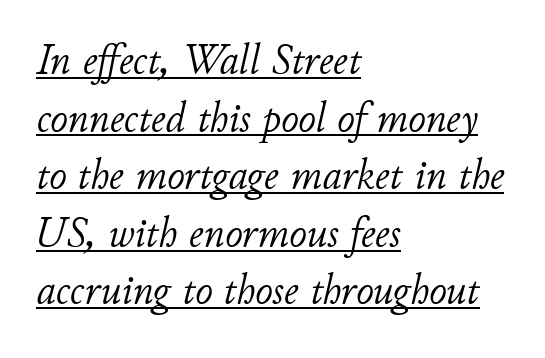
{"italic": "yes", "lean": "right", "slant_degrees": 11, "bold": "no", "weight": "light", "width": "normal", "stroke_contrast": "low", "x_height": "small", "monospaced": "no", "underline": "yes", "align": "left", "line_spacing": "normal", "line_spacing_ratio": 1.34, "letter_spacing": "normal", "letter_spacing_em": 0.0, "glyph_px": 43}
